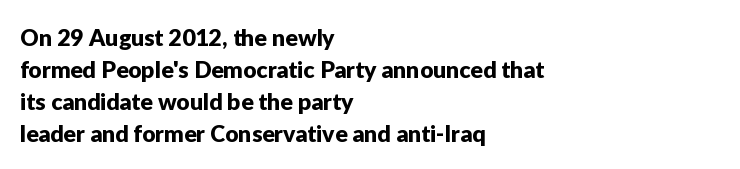
{"italic": "no", "underline": "no", "align": "left", "line_spacing": "normal", "line_spacing_ratio": 1.39, "letter_spacing": "normal", "letter_spacing_em": 0.0, "glyph_px": 23}
